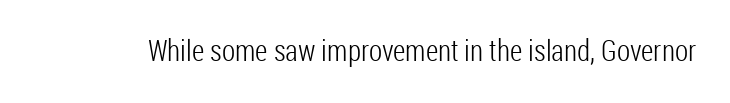
{"serif": "no", "italic": "no", "bold": "no", "weight": "light", "width": "condensed", "stroke_contrast": "low", "x_height": "medium", "monospaced": "no", "underline": "no", "letter_spacing": "normal", "letter_spacing_em": 0.0, "glyph_px": 29}
